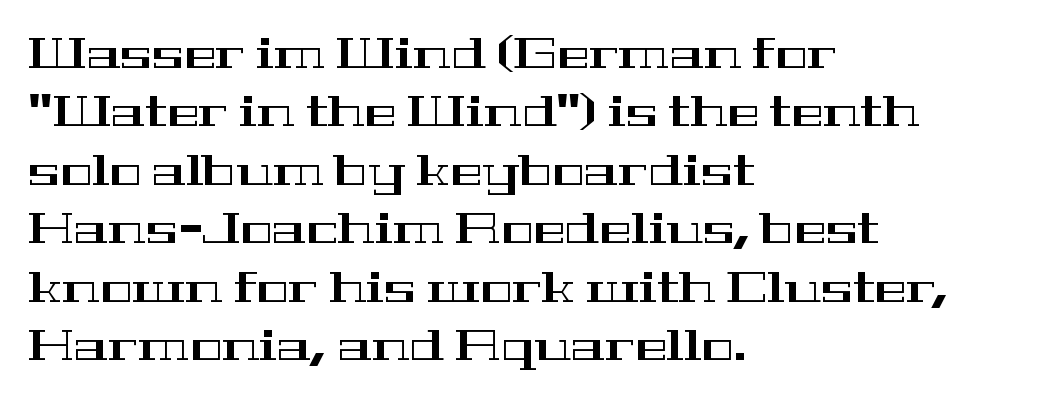
The image shows 43 px wide serif type, upright; set left-aligned, normal line spacing (1.36x), normal letter spacing, not underlined; high stroke contrast and a medium x-height.
